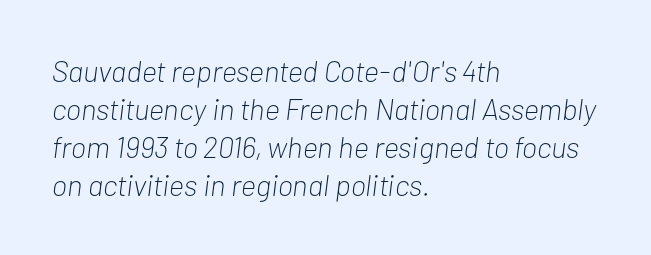
The horizontal fit of the characters is conventional and even. Notice how the passage keeps a crisp vertical edge on the left only. The lines sit at an ordinary, default distance from one another. The typography opts for an oblique posture over an upright one.
